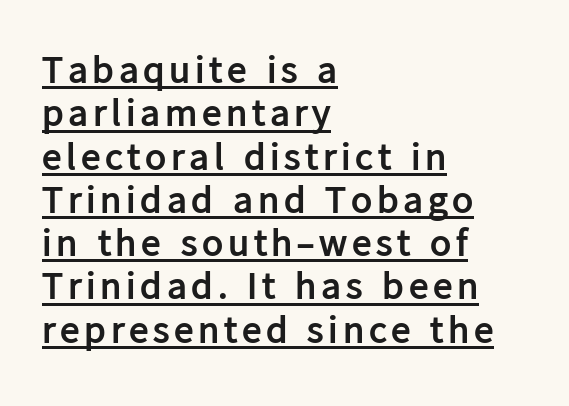
Q: Is the text bold? A: Yes.
Q: Is the text italic (slanted)? A: No, it is upright.
Q: Is the typeface a serif or a sans-serif typeface? A: Sans-serif.
Q: Is the text underlined? A: Yes.
Q: How is the paragraph aligned? A: Left-aligned.
Q: Is the spacing between lines tight, normal or loose? A: Tight.
Q: Width (condensed, normal, or wide)? A: Normal.
Q: Stroke contrast? A: Low.
Q: x-height? A: Medium.
Q: Monospaced? A: No.
